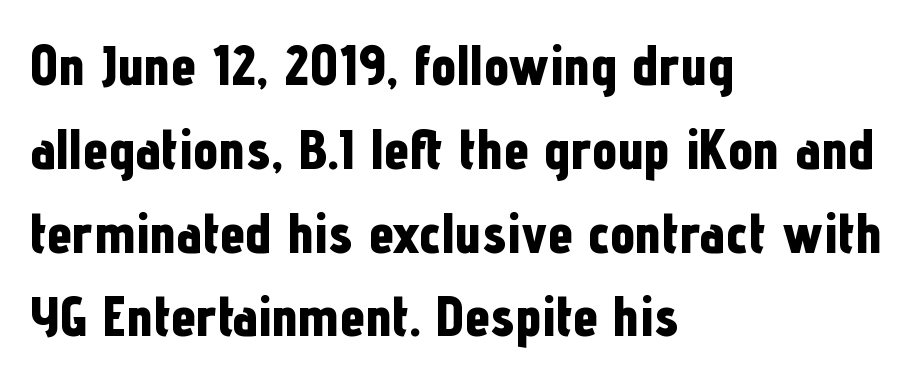
Spacing between characters is what you'd get straight out of the box. I'd call this a sans setting — the letters go barefoot. Which margin do the lines hug? The left one — the right edge is uneven. Regular leading. The baseline area is clear.
